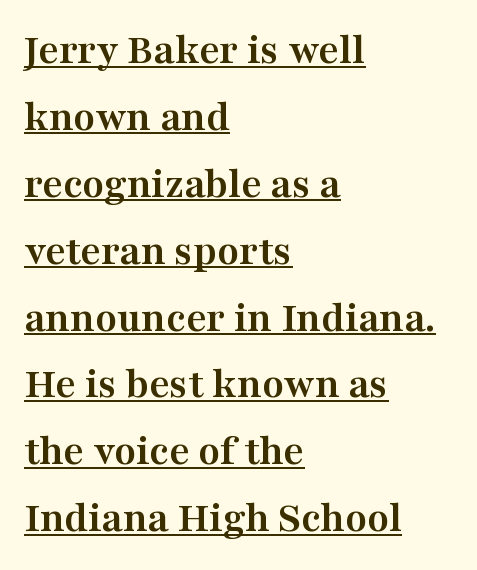
The image shows 44 px semibold, wide serif type, upright; set left-aligned, normal line spacing (1.52x), normal letter spacing, underlined; medium stroke contrast and a medium x-height.
